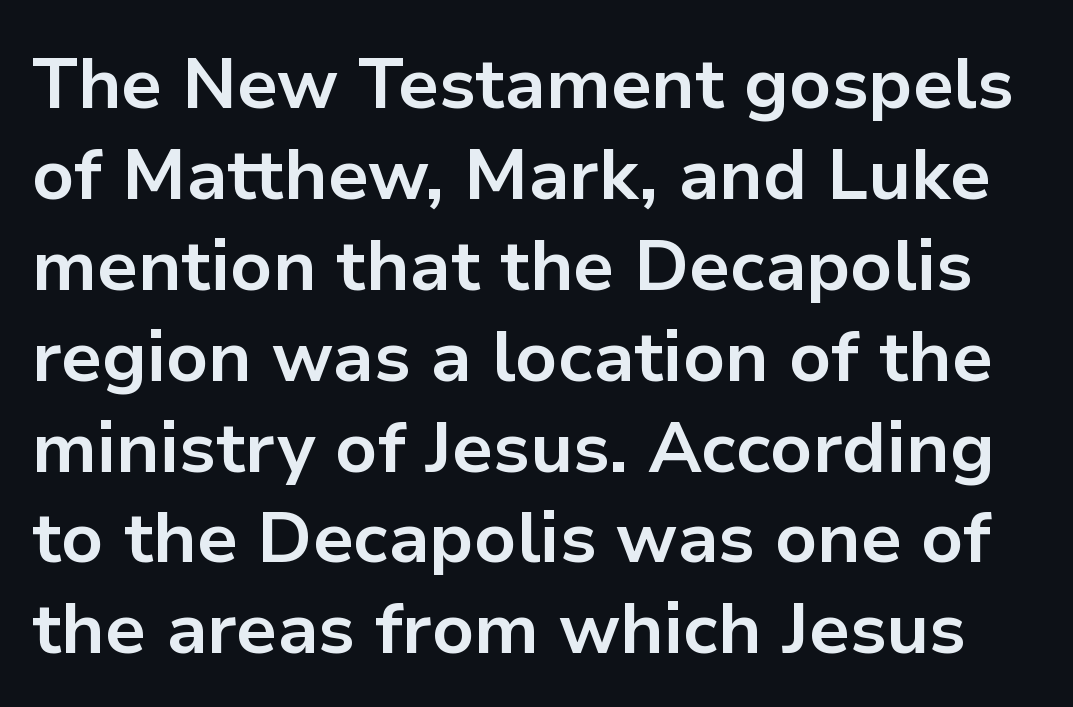
The image shows 71 px bold sans-serif type, upright; set normal line spacing (1.28x), normal letter spacing, not underlined; low stroke contrast and a medium x-height.
